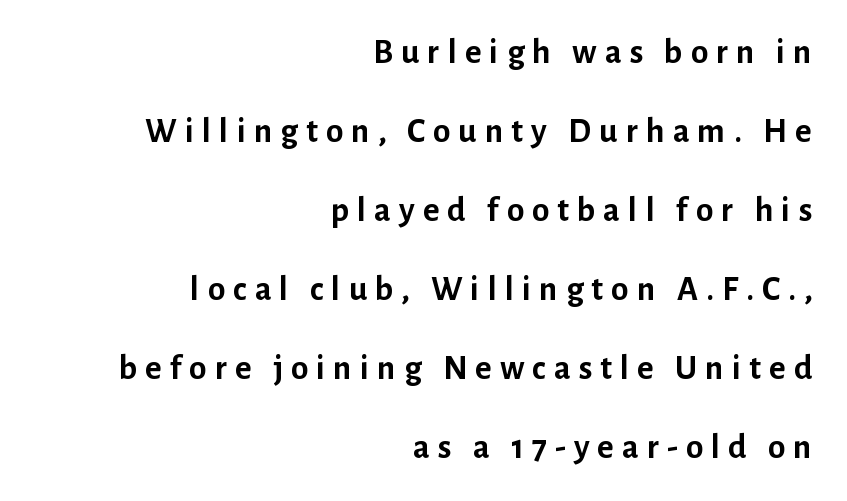
{"serif": "no", "italic": "no", "bold": "yes", "weight": "semibold", "width": "normal", "stroke_contrast": "low", "x_height": "medium", "monospaced": "no", "underline": "no", "align": "right", "line_spacing": "loose", "line_spacing_ratio": 2.26, "letter_spacing": "wide", "letter_spacing_em": 0.23, "glyph_px": 35}
